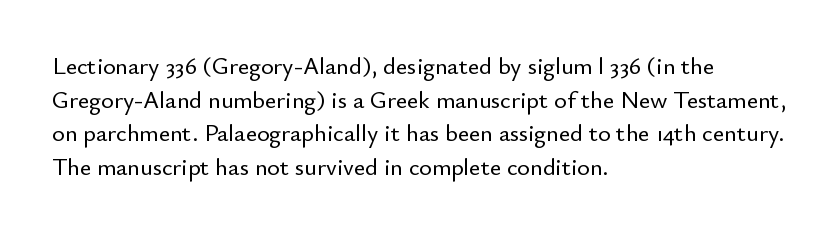
Leading matches the norm, producing a regular column. Every stem runs plumb, perpendicular to the baseline. Underline: absent. In CSS terms this would be text-align: left. Here the glyphs are tracked normally, forming tight word shapes.
